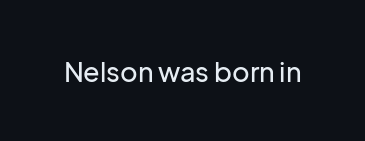
{"italic": "no", "underline": "no", "letter_spacing": "normal", "letter_spacing_em": 0.0, "glyph_px": 27}
